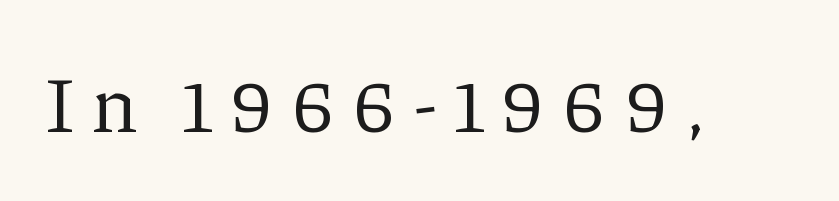
Old-style or modern, the face here clearly has serifs. No heavy texture on the line: the type isn't bold. Varying glyph widths throughout — classic text-font behaviour. Clear beneath every line of the passage. Designer's note — italics off, roman on.
